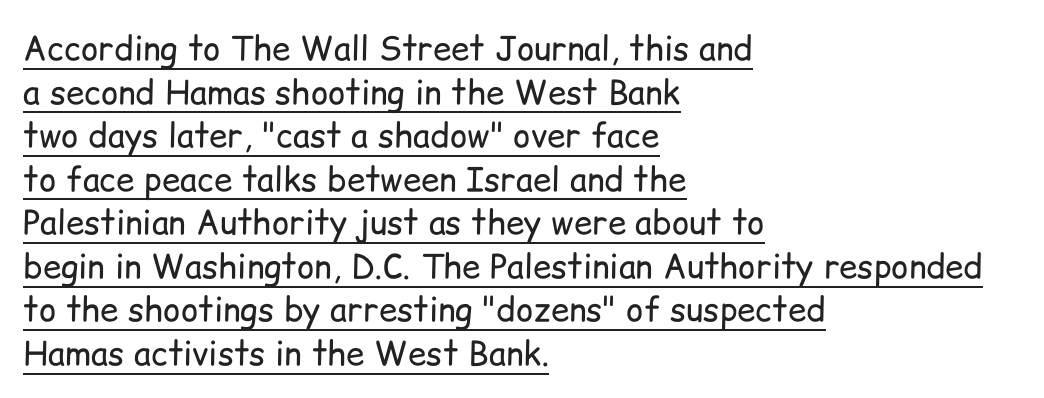
{"serif": "no", "italic": "no", "bold": "no", "weight": "regular", "width": "normal", "stroke_contrast": "low", "x_height": "medium", "monospaced": "no", "underline": "yes", "align": "left", "line_spacing": "normal", "line_spacing_ratio": 1.32, "letter_spacing": "normal", "letter_spacing_em": 0.0, "glyph_px": 33}
